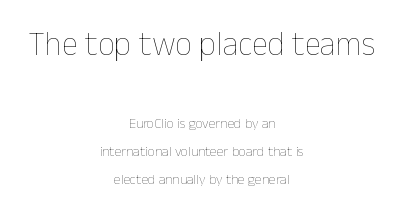
Teacher's note: observe the equal gaps on both sides — that is centered alignment. A great deal of white space separates one row of letters from the next. Tracking value appears to be zero — textbook default spacing. Descenders hang freely into open space. The first block has been scaled up relative to the second.
